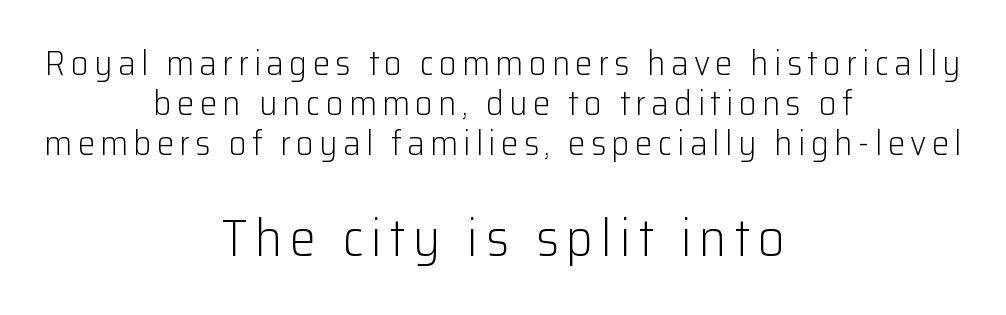
{"serif": "no", "italic": "no", "bold": "no", "weight": "light", "width": "normal", "stroke_contrast": "low", "x_height": "medium", "monospaced": "no", "underline": "no", "align": "center", "line_spacing": "tight", "line_spacing_ratio": 1.14, "larger_block": "second", "size_ratio": 1.49, "glyph_px": 52}
